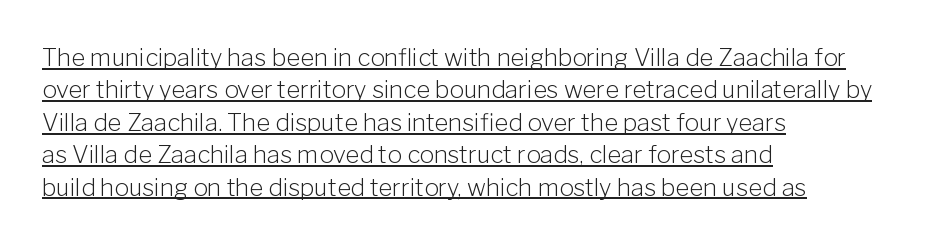
{"italic": "no", "bold": "no", "underline": "yes", "align": "left", "line_spacing": "normal", "line_spacing_ratio": 1.35, "letter_spacing": "normal", "letter_spacing_em": 0.0, "glyph_px": 24}
